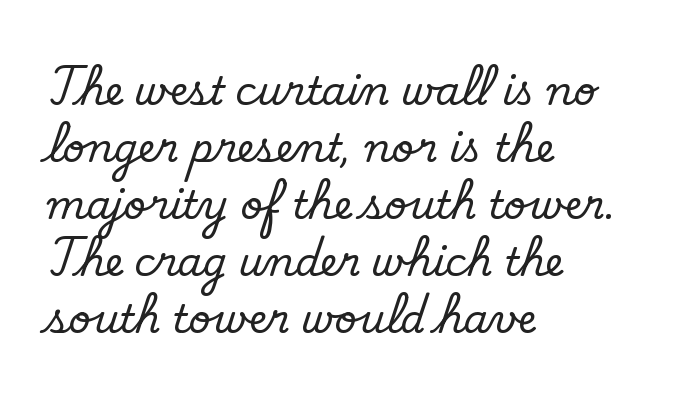
Q: Is the text bold? A: No.
Q: Is the typeface a serif or a sans-serif typeface? A: Sans-serif.
Q: Is the text underlined? A: No.
Q: How is the paragraph aligned? A: Left-aligned.
Q: Is the spacing between letters normal or unusually wide? A: Normal.
Q: Is the spacing between lines tight, normal or loose? A: Normal.
Q: Width (condensed, normal, or wide)? A: Normal.
Q: Stroke contrast? A: Low.
Q: x-height? A: Small.
Q: Monospaced? A: No.
